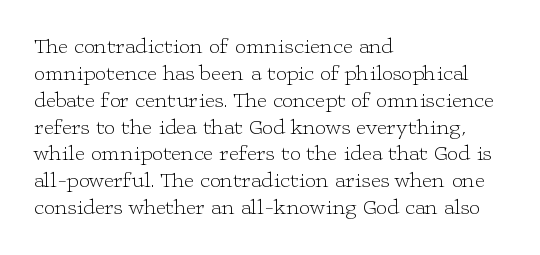
Q: Is the text bold? A: No.
Q: Is the text italic (slanted)? A: No, it is upright.
Q: Is the text underlined? A: No.
Q: How is the paragraph aligned? A: Left-aligned.
Q: Is the spacing between letters normal or unusually wide? A: Normal.
